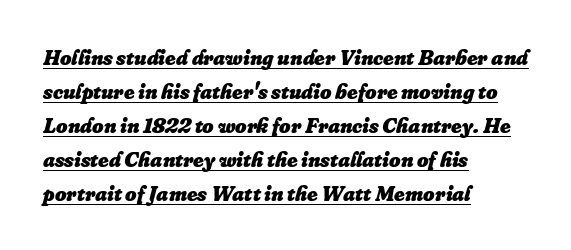
The image shows 22 px bold type, italic (leaning right); set left-aligned, normal line spacing (1.54x), normal letter spacing, underlined.
